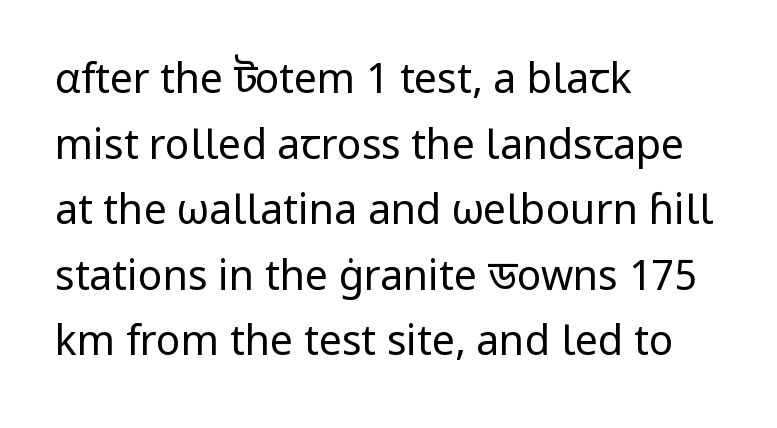
Q: Is the text bold? A: No.
Q: Is the text italic (slanted)? A: No, it is upright.
Q: Is the typeface a serif or a sans-serif typeface? A: Sans-serif.
Q: Is the text underlined? A: No.
Q: How is the paragraph aligned? A: Left-aligned.
Q: Is the spacing between letters normal or unusually wide? A: Normal.
Q: Is the spacing between lines tight, normal or loose? A: Normal.
Q: Width (condensed, normal, or wide)? A: Normal.
Q: Stroke contrast? A: Low.
Q: x-height? A: Medium.
Q: Monospaced? A: No.
